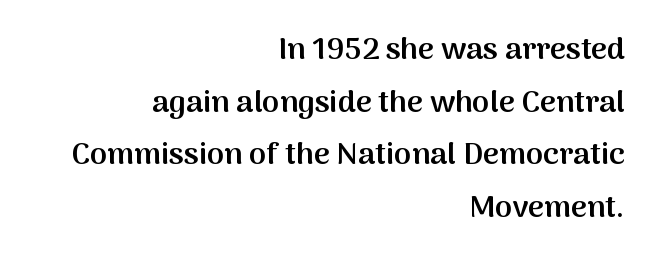
Q: Is the text bold? A: Semi-bold.
Q: Is the text italic (slanted)? A: No, it is upright.
Q: Is the typeface a serif or a sans-serif typeface? A: Sans-serif.
Q: Is the text underlined? A: No.
Q: How is the paragraph aligned? A: Right-aligned.
Q: Is the spacing between letters normal or unusually wide? A: Normal.
Q: Is the spacing between lines tight, normal or loose? A: Normal.
Q: Width (condensed, normal, or wide)? A: Normal.
Q: Stroke contrast? A: Medium.
Q: x-height? A: Medium.
Q: Monospaced? A: No.
